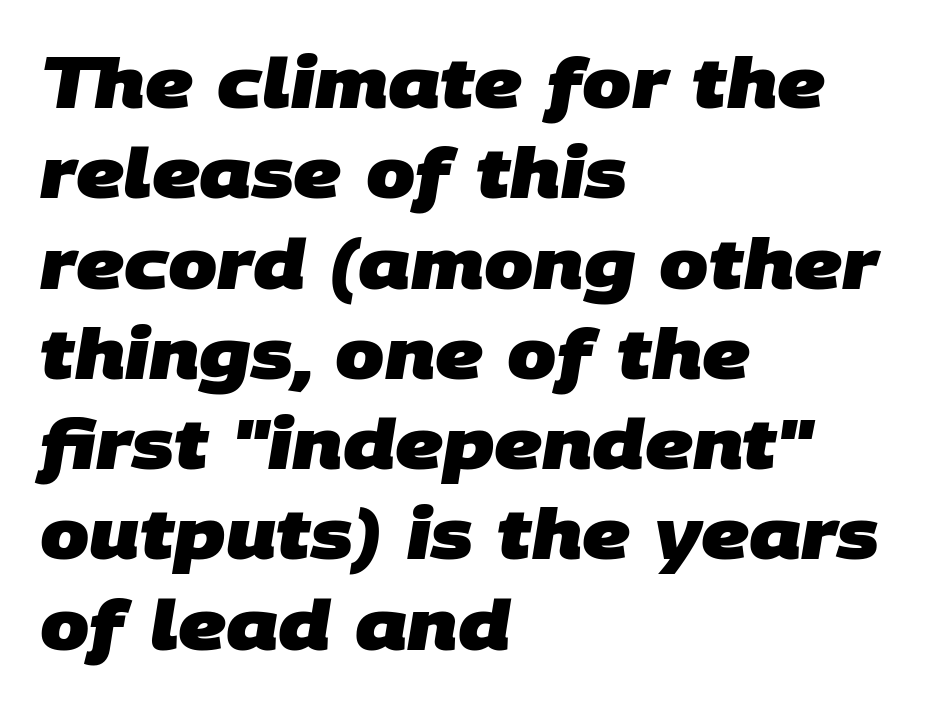
{"serif": "no", "bold": "yes", "weight": "heavy", "width": "normal", "stroke_contrast": "low", "x_height": "large", "monospaced": "no", "underline": "no", "align": "left", "line_spacing": "normal", "line_spacing_ratio": 1.29, "letter_spacing": "normal", "letter_spacing_em": 0.0, "glyph_px": 70}
